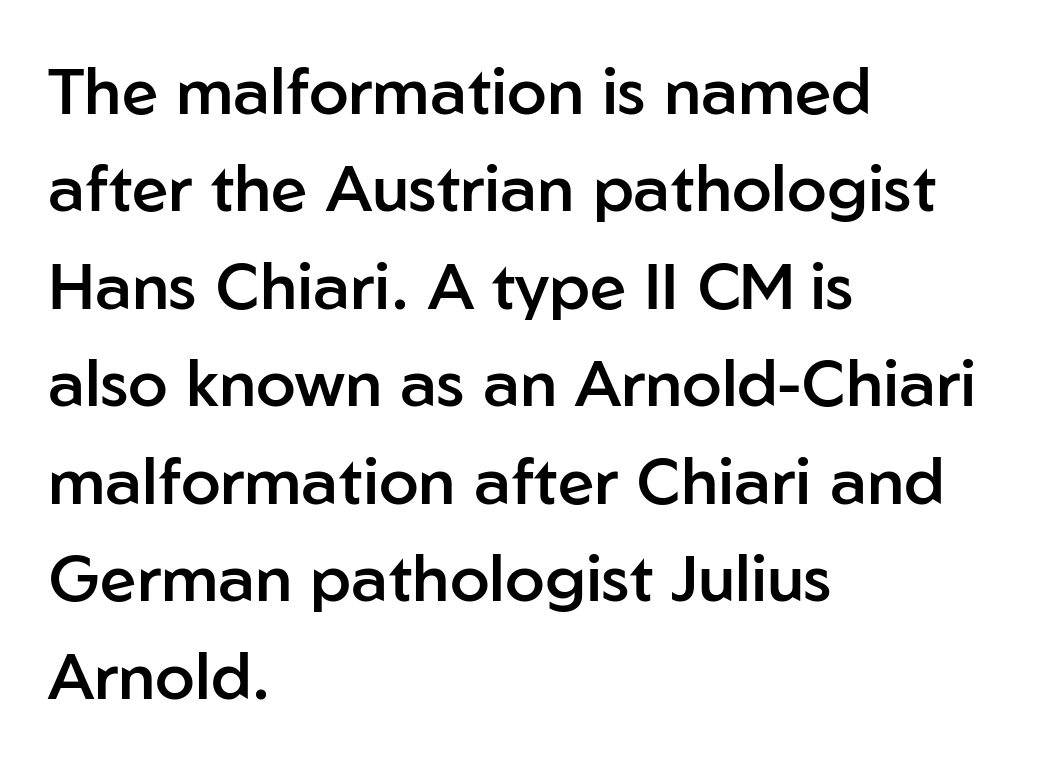
The image shows 65 px semibold sans-serif type, upright; set left-aligned, normal line spacing (1.5x), normal letter spacing, not underlined; low stroke contrast and a medium x-height.
